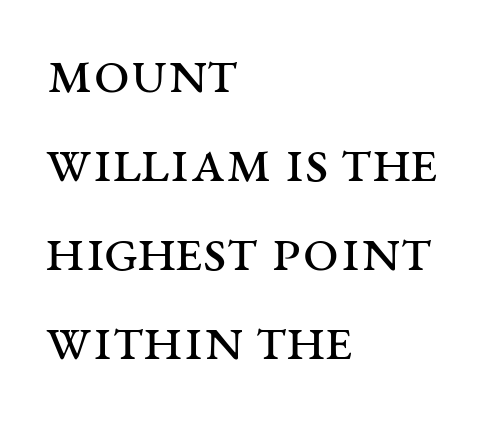
Q: Is the text bold? A: No.
Q: Is the text italic (slanted)? A: No, it is upright.
Q: Is the typeface a serif or a sans-serif typeface? A: Serif.
Q: Is the text underlined? A: No.
Q: How is the paragraph aligned? A: Left-aligned.
Q: Is the spacing between letters normal or unusually wide? A: Normal.
Q: Is the spacing between lines tight, normal or loose? A: Normal.
Q: Width (condensed, normal, or wide)? A: Wide.
Q: Stroke contrast? A: Medium.
Q: x-height? A: Large.
Q: Monospaced? A: No.
